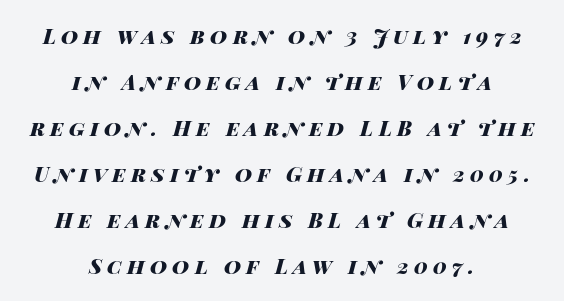
{"italic": "yes", "lean": "right", "slant_degrees": 14, "bold": "yes", "underline": "no", "align": "center", "line_spacing": "loose", "line_spacing_ratio": 2.19, "letter_spacing": "wide", "letter_spacing_em": 0.25, "glyph_px": 21}
